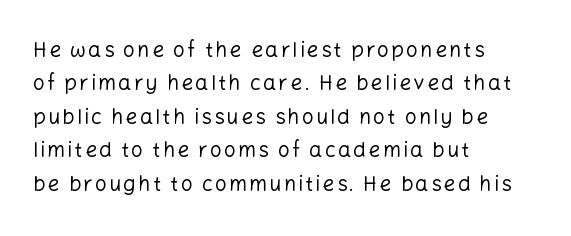
{"italic": "no", "bold": "no", "underline": "no", "align": "left", "line_spacing": "normal", "line_spacing_ratio": 1.59, "glyph_px": 21}
